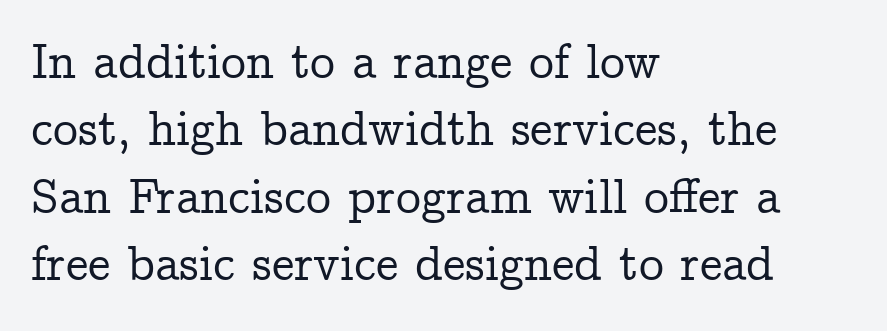
Do the characters align in a grid? No, the font is proportional. Visually the block forms a straight wall on the left and a jagged coastline on the right. Typographically, this falls in the serif category. If you drew a line through each stem, it would be perfectly vertical.
